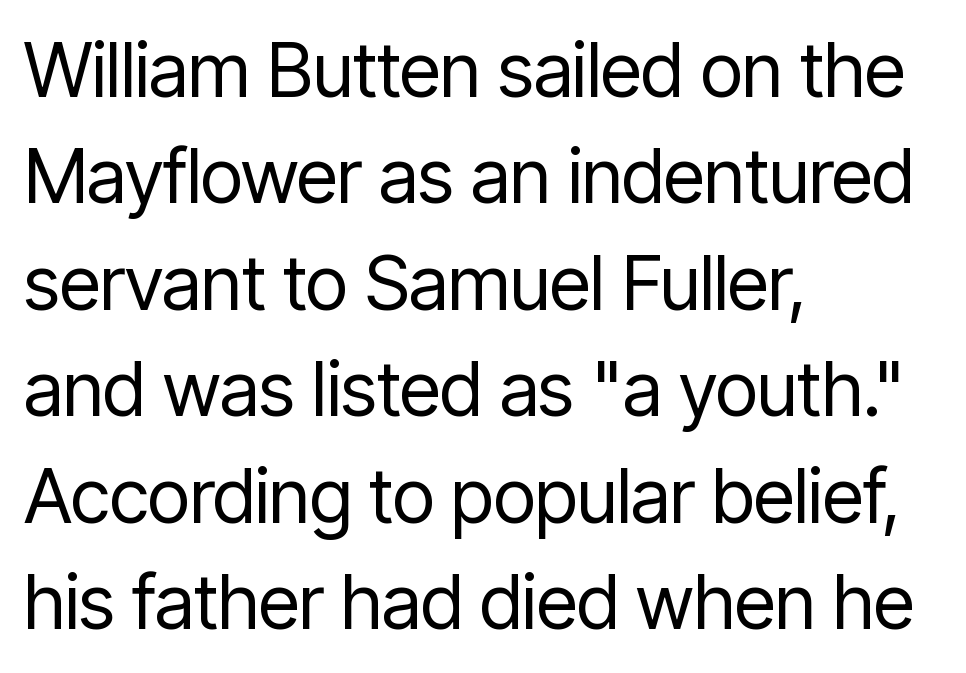
Vertical spacing — default. Grotesque or geometric, the face here clearly has no serifs. The cut favours lightness, reaching ordinary text weight at its darkest. The face used here is proportionally spaced, like ordinary book or web type.
